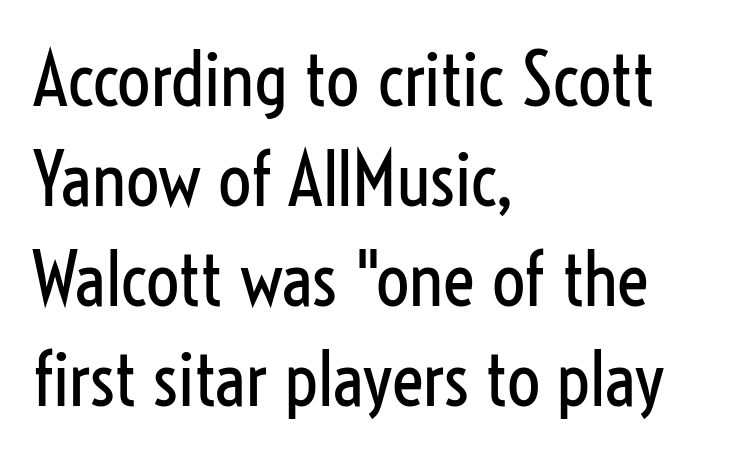
This rendering uses left alignment, leaving the right contour irregular. The lettering stays uniformly vertical, giving the passage a roman look. Decoration check: the copy has no underline. The glyphs in this specimen are sans serif. Reading down the column, the eye jumps a familiar distance to each next line. The face used here is proportionally spaced, like ordinary book or web type.
